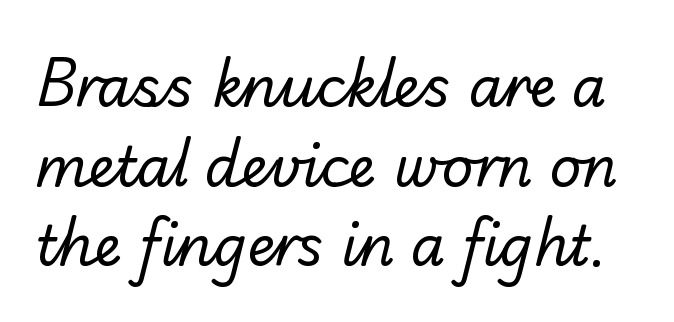
{"serif": "no", "bold": "no", "weight": "regular", "width": "normal", "stroke_contrast": "low", "x_height": "small", "monospaced": "no", "underline": "no", "line_spacing": "normal", "line_spacing_ratio": 1.45, "letter_spacing": "normal", "letter_spacing_em": 0.0, "glyph_px": 55}
